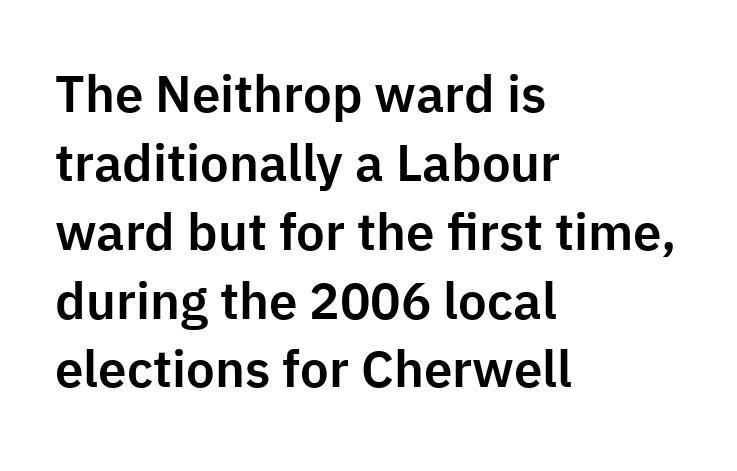
{"serif": "no", "italic": "no", "width": "normal", "stroke_contrast": "low", "x_height": "medium", "monospaced": "no", "underline": "no", "align": "left", "line_spacing": "normal", "line_spacing_ratio": 1.35, "letter_spacing": "normal", "letter_spacing_em": 0.0, "glyph_px": 51}
